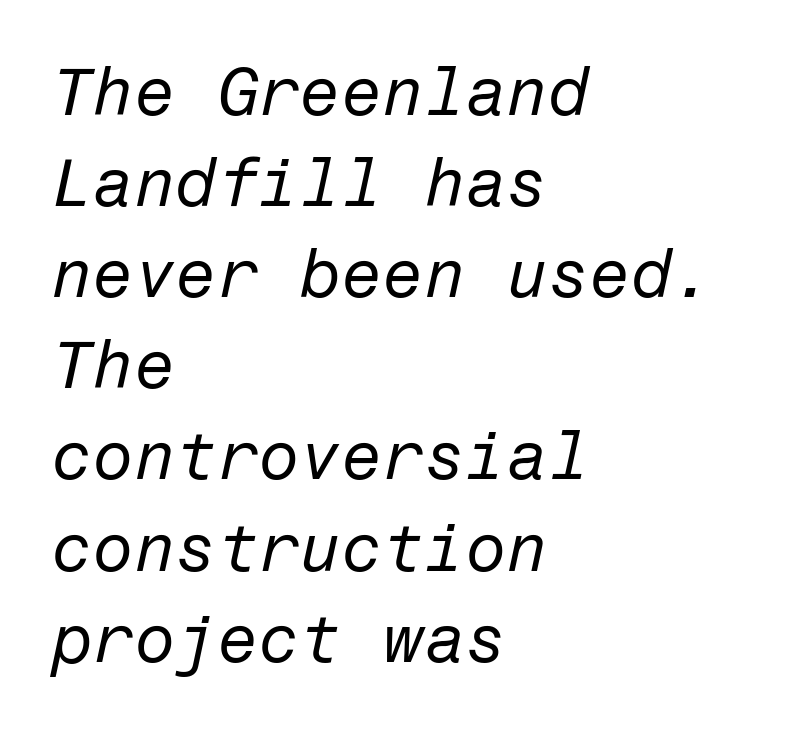
The passage shown leans; its letterforms are oblique. Descender tails drop into unmarked territory. The font is comparable to plain body text, perhaps lighter. This sample keeps an unexceptional amount of space between lines. No extra tracking has been applied to these lines. One-word summary of the alignment: left.
